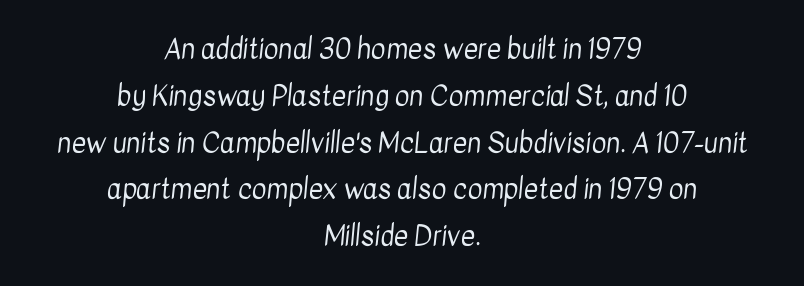
{"serif": "no", "bold": "no", "weight": "regular", "width": "condensed", "stroke_contrast": "low", "x_height": "medium", "monospaced": "no", "underline": "no", "align": "center", "line_spacing": "normal", "line_spacing_ratio": 1.67, "letter_spacing": "normal", "letter_spacing_em": 0.0, "glyph_px": 28}
